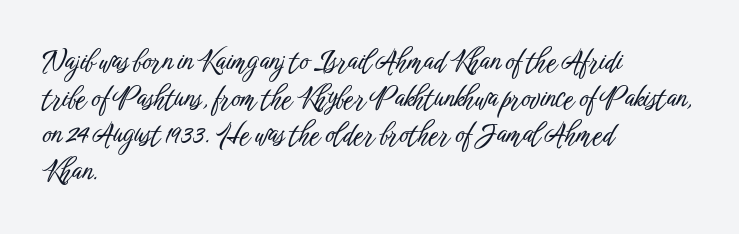
Q: Is the text italic (slanted)? A: Yes.
Q: Is the typeface a serif or a sans-serif typeface? A: Sans-serif.
Q: Is the text underlined? A: No.
Q: How is the paragraph aligned? A: Left-aligned.
Q: Is the spacing between letters normal or unusually wide? A: Normal.
Q: Is the spacing between lines tight, normal or loose? A: Normal.
Q: Width (condensed, normal, or wide)? A: Condensed.
Q: Stroke contrast? A: Low.
Q: x-height? A: Medium.
Q: Monospaced? A: No.
